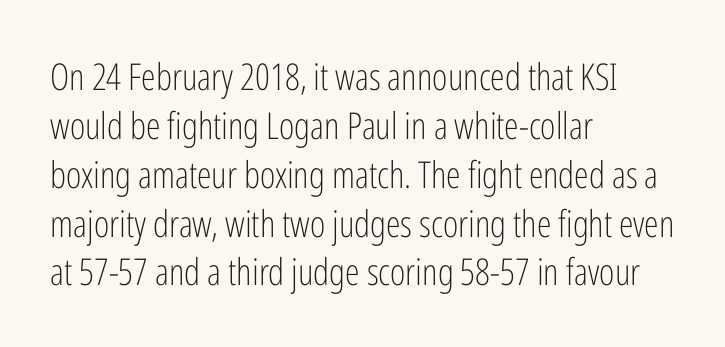
The image shows 37 px light, condensed sans-serif type, upright; set left-aligned, normal line spacing (1.32x), normal letter spacing, not underlined; low stroke contrast and a medium x-height.
